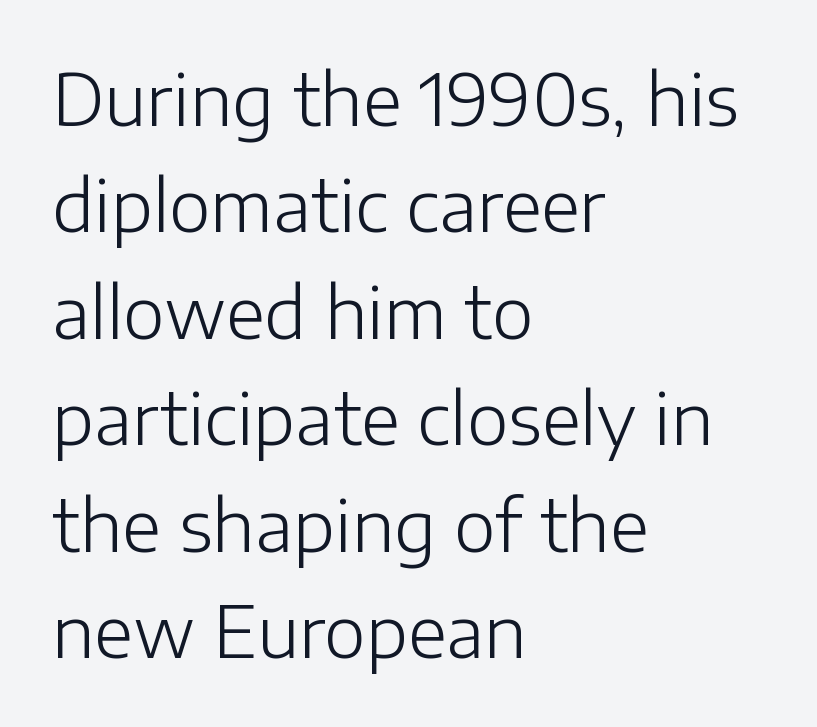
Characters follow at the spacing the type designer built in. A roman cut, with each character standing at attention. The text was rendered using a sans face with plain stroke endings. Proportional: the letters do not fall into vertical columns.
